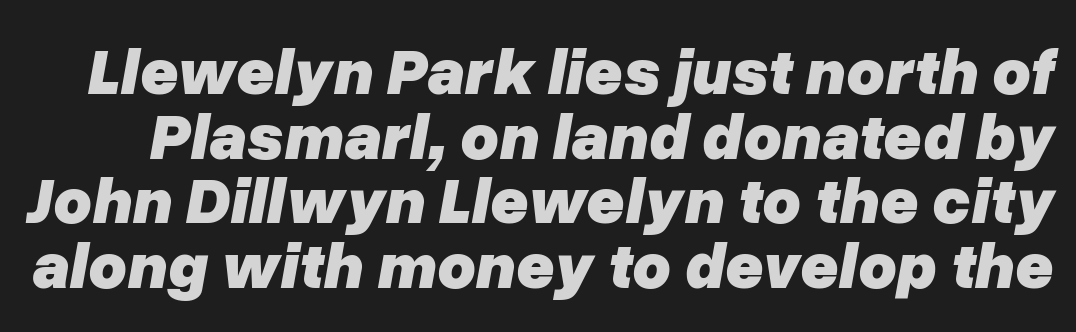
Quick note: interline space is minimal. How heavy is the stroke? Heavy — this is a bold. Emphasis-style slanted type is in use. The passage shown is typed in a proportional face where columns would drift. Any mark beneath the type? The region is blank. Words appear dense and cohesive because spacing is normal.
